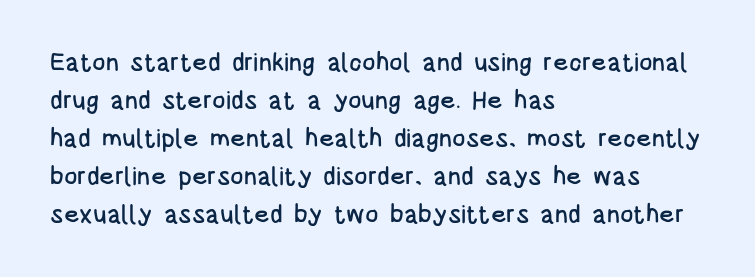
Plain, unruled lines of type. Each word holds together tightly as a unit, with standard inter-letter gaps. Every row of glyphs begins at an identical x-position on the left. Leading matches the norm, producing a regular column.
